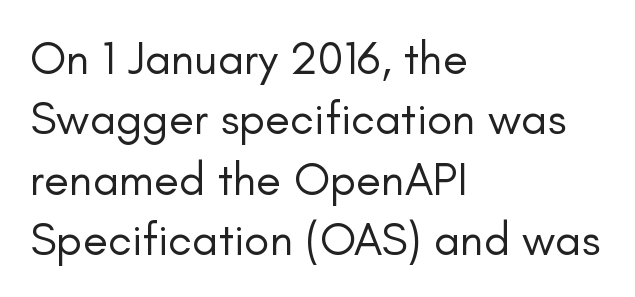
{"serif": "no", "italic": "no", "bold": "no", "weight": "regular", "width": "normal", "stroke_contrast": "low", "x_height": "small", "monospaced": "no", "underline": "no", "align": "left", "line_spacing": "normal", "line_spacing_ratio": 1.31, "letter_spacing": "normal", "letter_spacing_em": 0.0, "glyph_px": 46}
